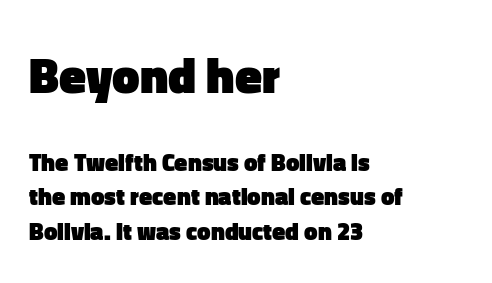
Q: Is the text bold? A: Yes.
Q: Is the text italic (slanted)? A: No, it is upright.
Q: Is the typeface a serif or a sans-serif typeface? A: Sans-serif.
Q: Is the text underlined? A: No.
Q: How is the paragraph aligned? A: Left-aligned.
Q: Is the spacing between letters normal or unusually wide? A: Normal.
Q: Is the spacing between lines tight, normal or loose? A: Normal.
Q: Which block of text is set in a larger size, the first (top) or the second (bottom)? A: The first (top) one.
Q: Width (condensed, normal, or wide)? A: Normal.
Q: Stroke contrast? A: Low.
Q: x-height? A: Medium.
Q: Monospaced? A: No.
